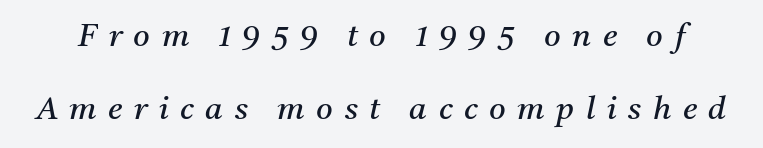
{"serif": "yes", "italic": "yes", "lean": "right", "slant_degrees": 11, "bold": "no", "weight": "regular", "width": "normal", "stroke_contrast": "medium", "x_height": "medium", "monospaced": "no", "underline": "no", "line_spacing": "loose", "line_spacing_ratio": 2.28, "letter_spacing": "wide", "letter_spacing_em": 0.36, "glyph_px": 32}
